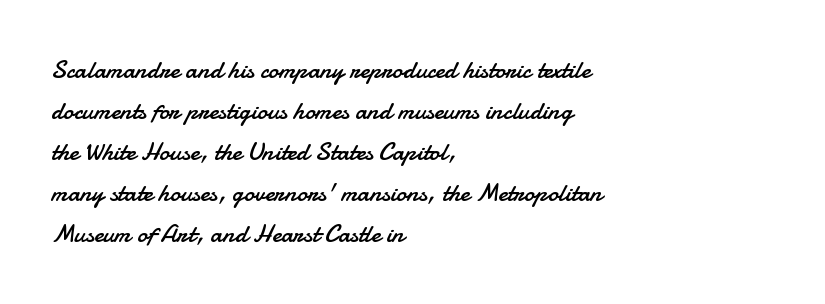
The image shows 26 px text type; set left-aligned, normal line spacing (1.58x), normal letter spacing, not underlined.
